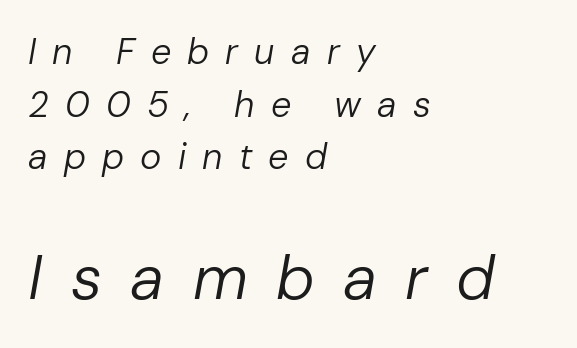
{"italic": "yes", "lean": "right", "slant_degrees": 10, "bold": "no", "weight": "regular", "width": "normal", "stroke_contrast": "low", "x_height": "medium", "monospaced": "no", "underline": "no", "align": "left", "line_spacing": "normal", "line_spacing_ratio": 1.46, "letter_spacing": "wide", "letter_spacing_em": 0.45, "larger_block": "second", "size_ratio": 1.75, "glyph_px": 63}
